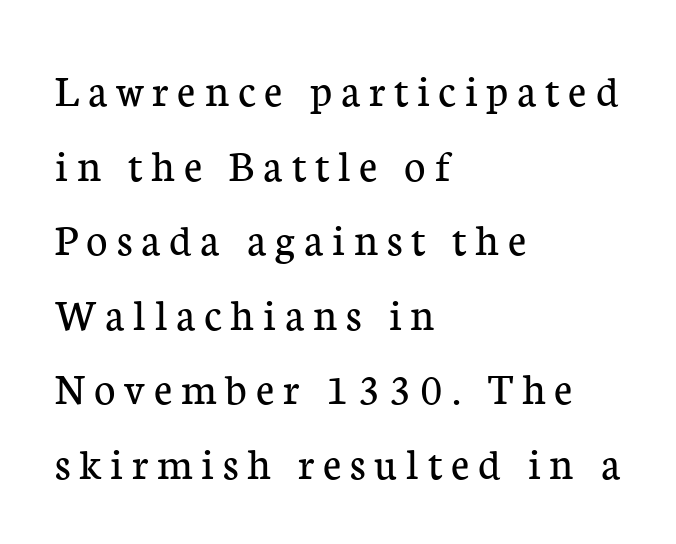
{"serif": "yes", "italic": "no", "bold": "no", "weight": "regular", "width": "normal", "stroke_contrast": "low", "x_height": "medium", "monospaced": "no", "underline": "no", "align": "left", "line_spacing": "normal", "line_spacing_ratio": 1.62, "glyph_px": 46}
